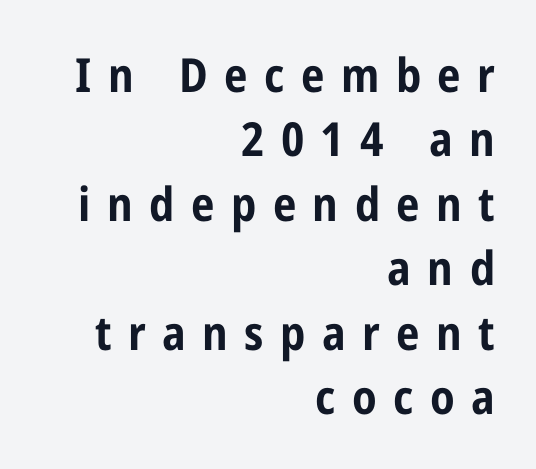
Quick note: underline off. The face used here has the dense, thick strokes of a bold. Horizontal alignment here is rightward, an uncommon choice for prose. The typography opts for an upright posture over an oblique one. These lines are composed in type without serifs. Evenly set lines give the paragraph a standard silhouette.
